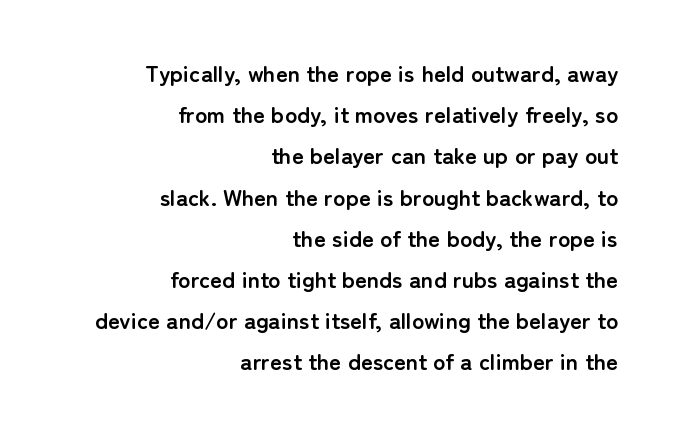
Q: Is the text bold? A: Yes.
Q: Is the text italic (slanted)? A: No, it is upright.
Q: Is the text underlined? A: No.
Q: How is the paragraph aligned? A: Right-aligned.
Q: Is the spacing between letters normal or unusually wide? A: Normal.
